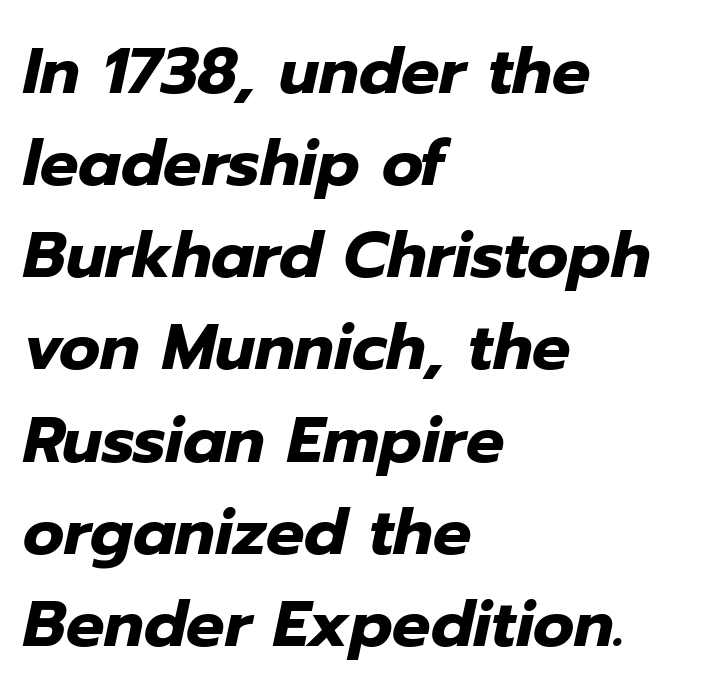
{"italic": "yes", "lean": "right", "slant_degrees": 12, "bold": "yes", "weight": "heavy", "width": "normal", "stroke_contrast": "low", "x_height": "medium", "monospaced": "no", "underline": "no", "align": "left", "line_spacing": "normal", "line_spacing_ratio": 1.44, "letter_spacing": "normal", "letter_spacing_em": 0.0, "glyph_px": 64}
